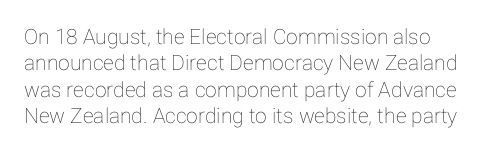
The image shows 21 px text type, upright; set normal line spacing (1.26x), normal letter spacing, not underlined.
